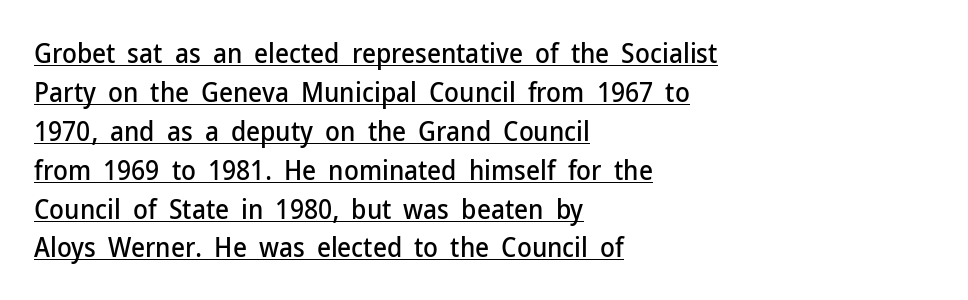
{"italic": "no", "underline": "yes", "align": "left", "line_spacing": "normal", "line_spacing_ratio": 1.44, "letter_spacing": "normal", "letter_spacing_em": 0.0, "glyph_px": 27}
